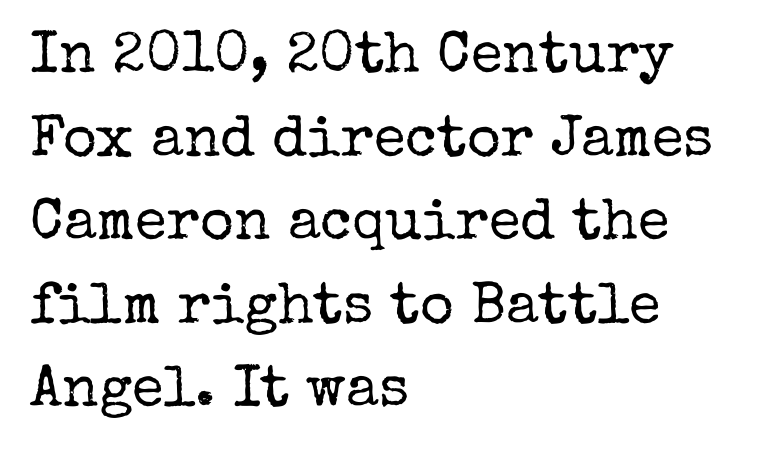
One-word summary of the alignment: left. What's the leading like? Ordinary, nothing unusual. Letters rest on an invisible, unmarked baseline. This sample uses an upright cut, with every glyph sitting square on the baseline.
